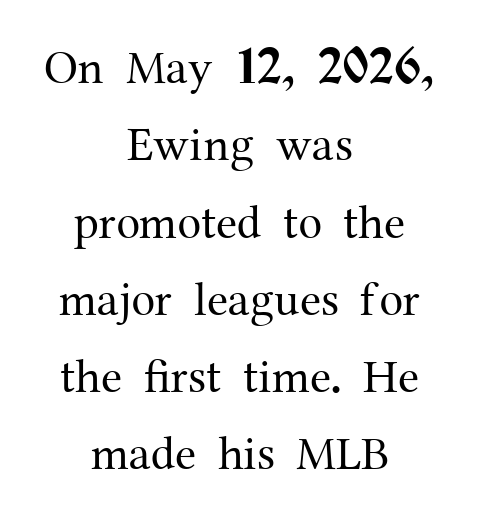
The image shows 48 px regular-weight serif type, upright; set centered, normal line spacing (1.61x), normal letter spacing, not underlined; medium stroke contrast and a medium x-height.
